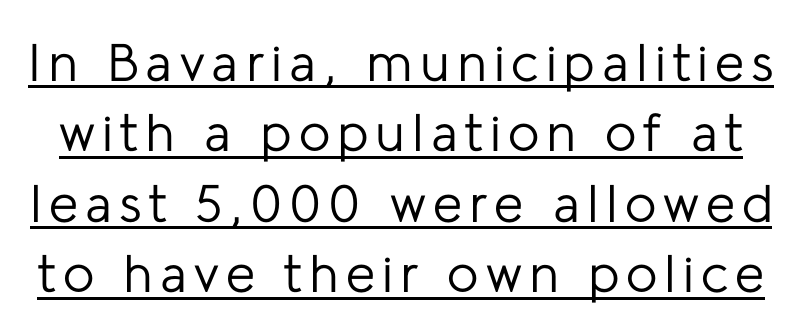
Vertical strokes here are truly vertical. A typesetter would label this face a sans. The block of text has a typical density, with ordinary space between rows. Character widths vary here, with narrow letters taking less room than wide ones. Notice how a bar underscores the lettering throughout. Weight: regular or lighter.
